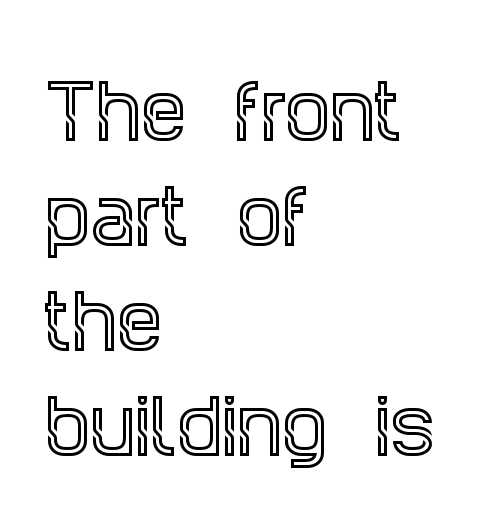
The image shows 72 px condensed serif type, upright; set left-aligned, normal line spacing (1.46x), normal letter spacing, not underlined; a large x-height.
